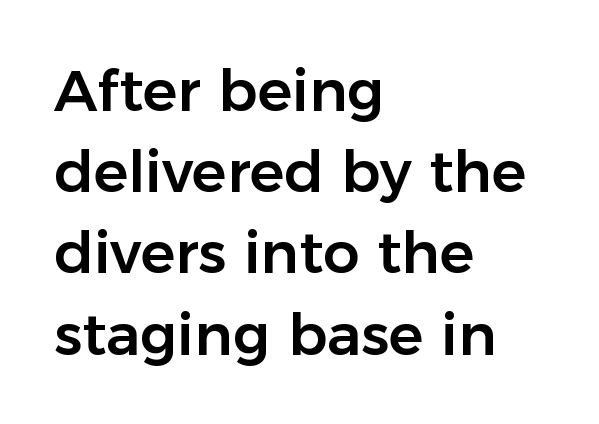
Q: Is the text italic (slanted)? A: No, it is upright.
Q: Is the typeface a serif or a sans-serif typeface? A: Sans-serif.
Q: Is the text underlined? A: No.
Q: How is the paragraph aligned? A: Left-aligned.
Q: Is the spacing between letters normal or unusually wide? A: Normal.
Q: Is the spacing between lines tight, normal or loose? A: Normal.
Q: Width (condensed, normal, or wide)? A: Normal.
Q: Stroke contrast? A: Low.
Q: x-height? A: Medium.
Q: Monospaced? A: No.
